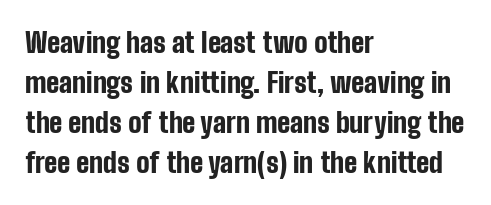
Italic: no, the glyphs are upright roman. Glance below the letters and you will spot only blank space. Tracking here is standard; glyphs follow each other at the usual distance. Regarding serifs, this sample does without them. Notice how descenders clear the ascenders below comfortably — that's standard leading.
